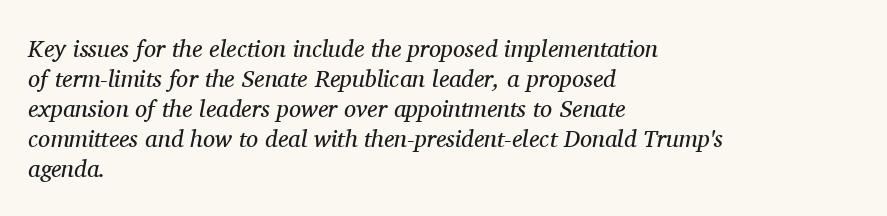
The image shows 24 px text type, italic (leaning right); set left-aligned, normal line spacing (1.25x), normal letter spacing, not underlined.
